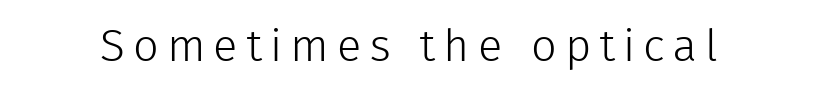
{"serif": "no", "italic": "no", "bold": "no", "weight": "light", "width": "normal", "stroke_contrast": "low", "x_height": "medium", "monospaced": "no", "underline": "no", "glyph_px": 45}
